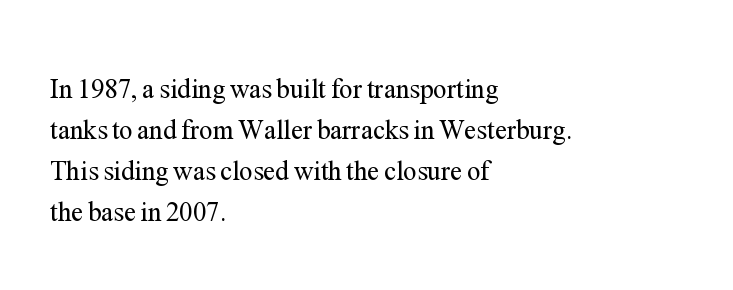
{"italic": "no", "bold": "no", "underline": "no", "align": "left", "line_spacing": "normal", "line_spacing_ratio": 1.52, "letter_spacing": "normal", "letter_spacing_em": 0.0, "glyph_px": 27}
